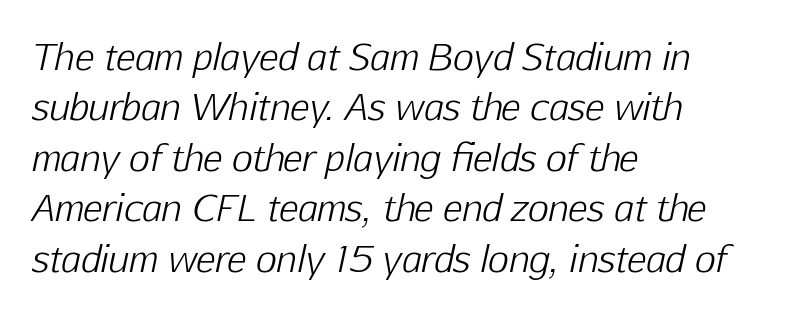
Honestly, the row spacing looks completely unremarkable. Every row of glyphs begins at an identical x-position on the left. The passage shown is typed in a proportional face where columns would drift. The passage shown has conventional tracking throughout. A typesetter would mark this as italic. This reads as an unemphasized weight, regular at the heaviest.
